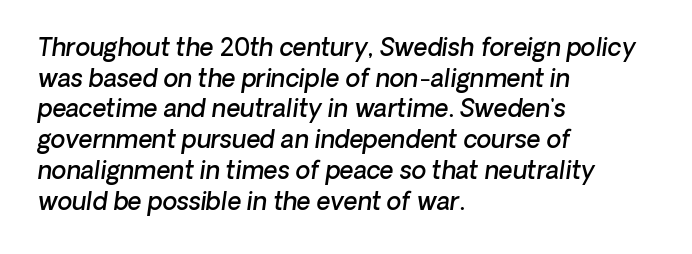
The rendering keeps characters at their native spacing. The specimen omits any rule beneath the text block's lines. Each new line begins a customary step beneath the previous one. Left-aligned paragraph, ragged on the right. On the weight axis this lands at semibold, roughly 600.
